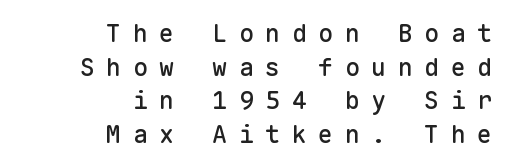
{"italic": "no", "underline": "no", "align": "right", "line_spacing": "normal", "line_spacing_ratio": 1.35, "letter_spacing": "wide", "letter_spacing_em": 0.46, "glyph_px": 25}
